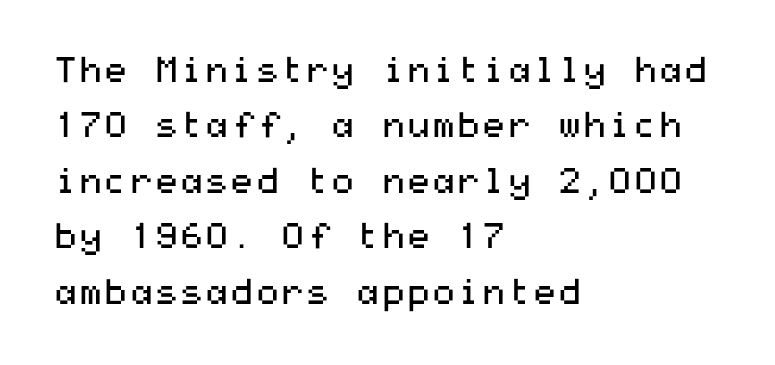
Unlike italic type, these characters show no tilt at all. A normal amount of white space separates one row of letters from the next. Nothing unusual about the tracking: characters are spaced as the font intends. The passage shown is typeset with a sans-serif family. Does the copy run flush right? No — it runs flush left.
